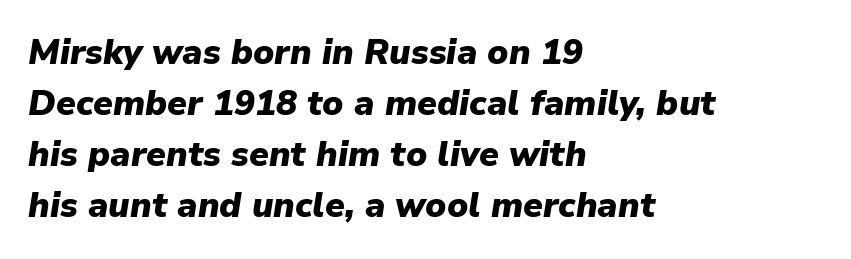
The image shows 35 px heavy type, italic (leaning right); set left-aligned, normal line spacing (1.46x), normal letter spacing, not underlined; low stroke contrast and a medium x-height.
